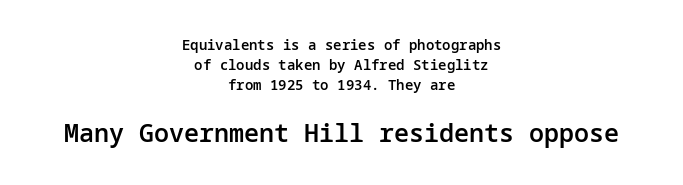
{"italic": "no", "bold": "semi", "underline": "no", "align": "center", "line_spacing": "normal", "line_spacing_ratio": 1.42, "letter_spacing": "normal", "letter_spacing_em": 0.0, "larger_block": "second", "size_ratio": 1.79, "glyph_px": 25}
